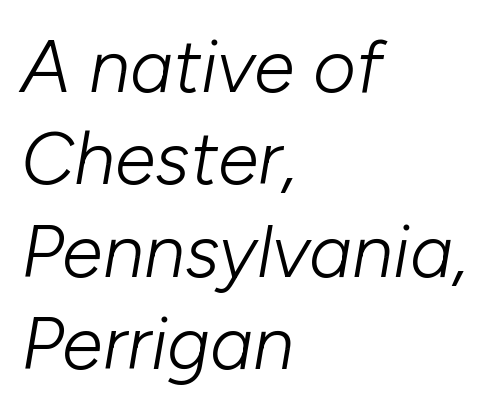
Q: Is the text bold? A: No.
Q: Is the text italic (slanted)? A: Yes, it leans right by about 10 degrees.
Q: Is the text underlined? A: No.
Q: How is the paragraph aligned? A: Left-aligned.
Q: Is the spacing between letters normal or unusually wide? A: Normal.
Q: Is the spacing between lines tight, normal or loose? A: Normal.
Q: Width (condensed, normal, or wide)? A: Normal.
Q: Stroke contrast? A: Low.
Q: x-height? A: Medium.
Q: Monospaced? A: No.
